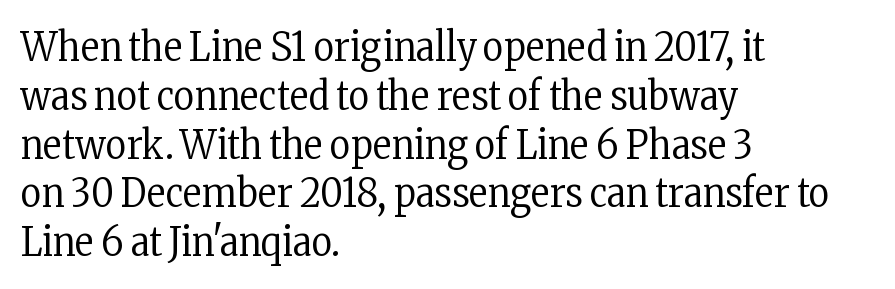
{"serif": "yes", "italic": "no", "bold": "no", "weight": "regular", "width": "condensed", "stroke_contrast": "low", "x_height": "medium", "monospaced": "no", "underline": "no", "align": "left", "line_spacing_ratio": 1.22, "letter_spacing": "normal", "letter_spacing_em": 0.0, "glyph_px": 40}
